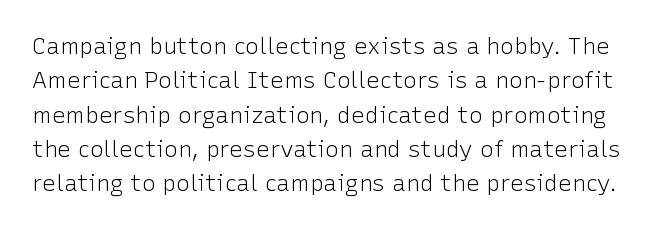
The image shows 23 px text type, upright; set normal line spacing (1.49x), normal letter spacing, not underlined.
